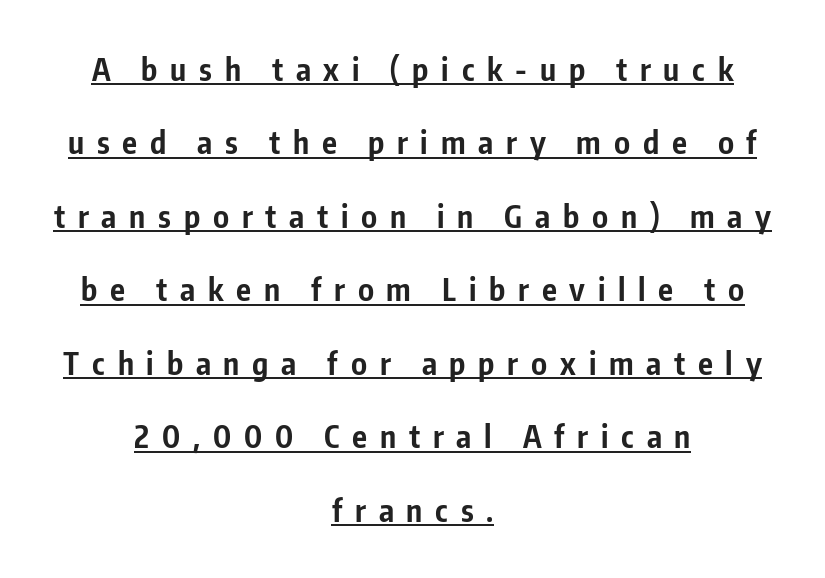
Q: Is the text bold? A: Yes.
Q: Is the text italic (slanted)? A: No, it is upright.
Q: Is the typeface a serif or a sans-serif typeface? A: Sans-serif.
Q: Is the text underlined? A: Yes.
Q: How is the paragraph aligned? A: Centered.
Q: Is the spacing between letters normal or unusually wide? A: Unusually wide.
Q: Is the spacing between lines tight, normal or loose? A: Loose.
Q: Width (condensed, normal, or wide)? A: Condensed.
Q: Stroke contrast? A: Low.
Q: x-height? A: Medium.
Q: Monospaced? A: No.
